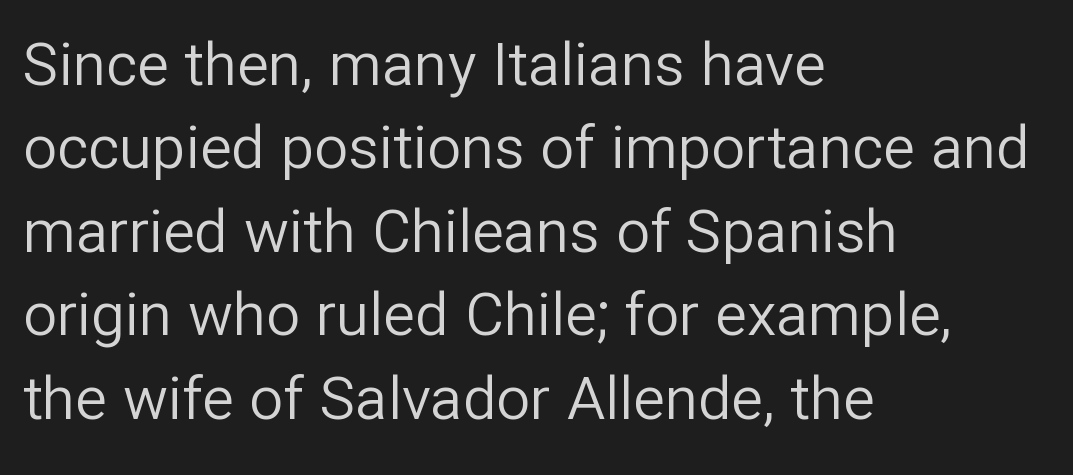
This is not heavy type; no bold has been used. Designer's note — italics off, roman on. Where is the straight margin? On the left. One glance says typical: line gaps are just what's usual. Varying glyph widths throughout — classic text-font behaviour.
